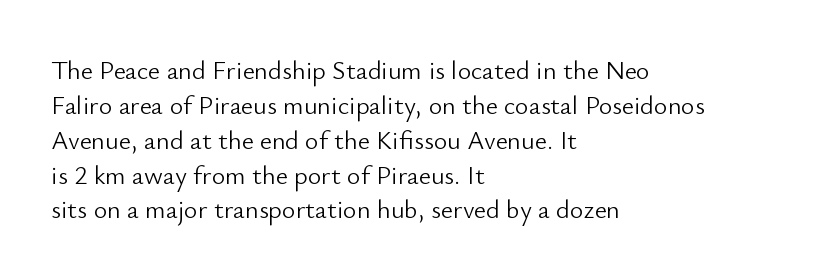
The image shows 26 px text type, upright; set left-aligned, normal line spacing (1.34x), normal letter spacing, not underlined.
